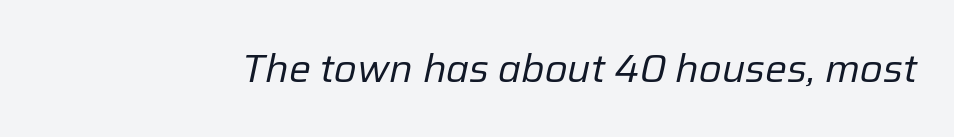
{"italic": "yes", "lean": "right", "slant_degrees": 12, "bold": "no", "weight": "regular", "width": "normal", "stroke_contrast": "low", "x_height": "medium", "monospaced": "no", "underline": "no", "letter_spacing": "normal", "letter_spacing_em": 0.0, "glyph_px": 39}
